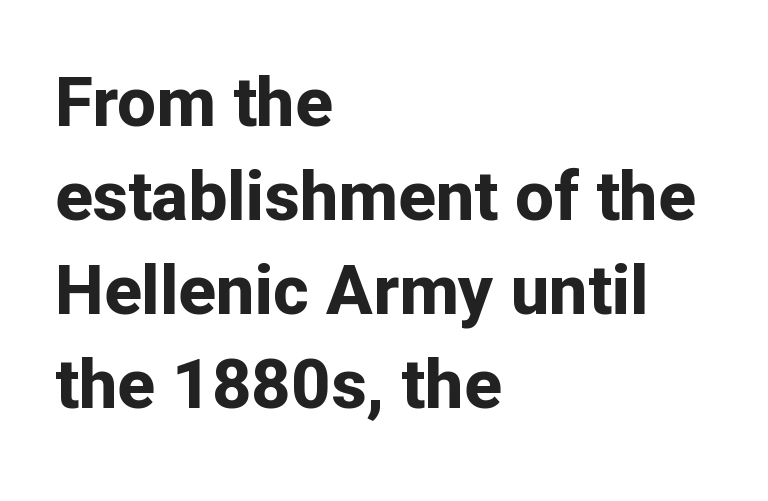
The image shows 69 px bold sans-serif type, upright; set left-aligned, normal line spacing (1.36x), normal letter spacing, not underlined; low stroke contrast and a medium x-height.
